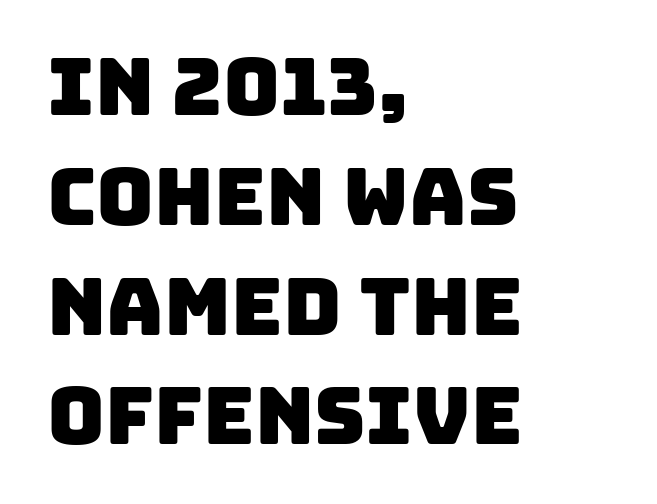
{"serif": "no", "width": "normal", "stroke_contrast": "low", "x_height": "large", "monospaced": "no", "underline": "no", "align": "left", "line_spacing": "normal", "line_spacing_ratio": 1.39, "letter_spacing": "normal", "letter_spacing_em": 0.0, "glyph_px": 79}
